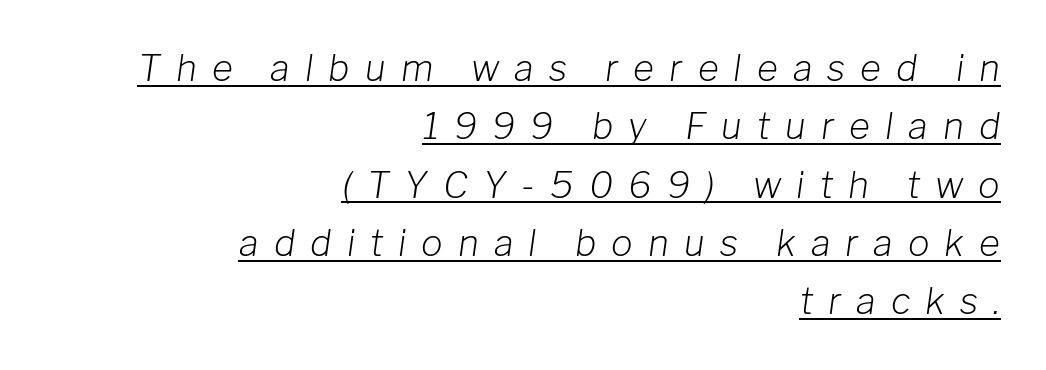
Quick note: italic. A continuous stroke trails under the words, as in a hyperlink. Heaviness? Minimal to ordinary, like unemphasized prose. You could not count columns in this text — the font is proportionally spaced. Every row of glyphs terminates at an identical x-position on the right. The tracking jumps out immediately: characters are airy and widely separated.
